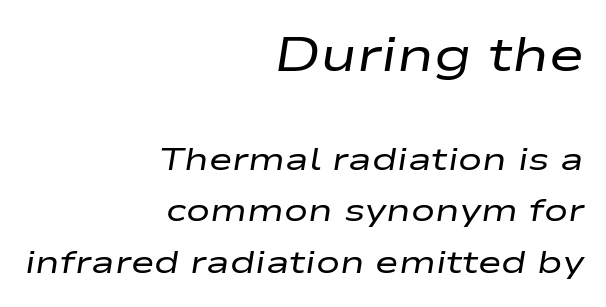
{"italic": "yes", "lean": "right", "slant_degrees": 9, "bold": "no", "weight": "regular", "width": "wide", "stroke_contrast": "low", "x_height": "medium", "monospaced": "no", "underline": "no", "align": "right", "line_spacing": "normal", "line_spacing_ratio": 1.6, "letter_spacing": "normal", "letter_spacing_em": 0.0, "larger_block": "first", "size_ratio": 1.5, "glyph_px": 48}
